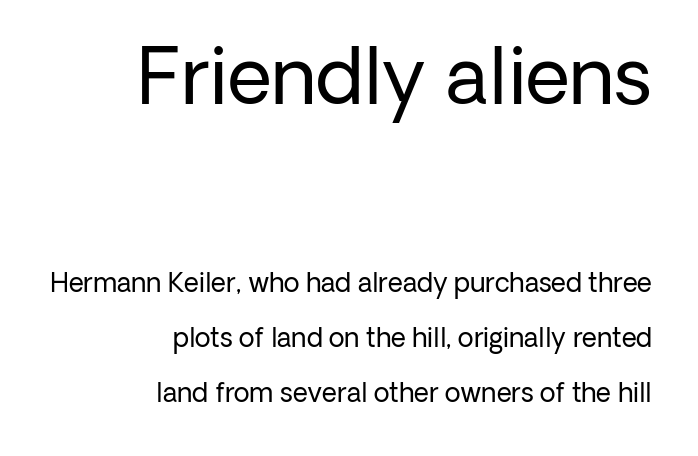
The image shows 77 px regular-weight sans-serif type, upright; set right-aligned, loose line spacing (2.13x), normal letter spacing, not underlined; the first (top) block is 2.96x larger; low stroke contrast and a medium x-height.
